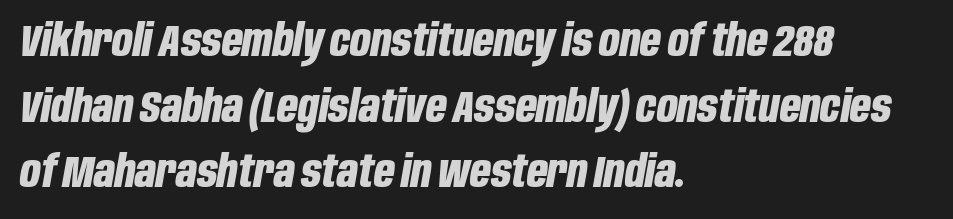
{"italic": "yes", "lean": "right", "slant_degrees": 10, "bold": "yes", "weight": "bold", "width": "condensed", "stroke_contrast": "low", "x_height": "large", "monospaced": "no", "underline": "no", "align": "left", "line_spacing": "normal", "line_spacing_ratio": 1.46, "letter_spacing": "normal", "letter_spacing_em": 0.0, "glyph_px": 45}
